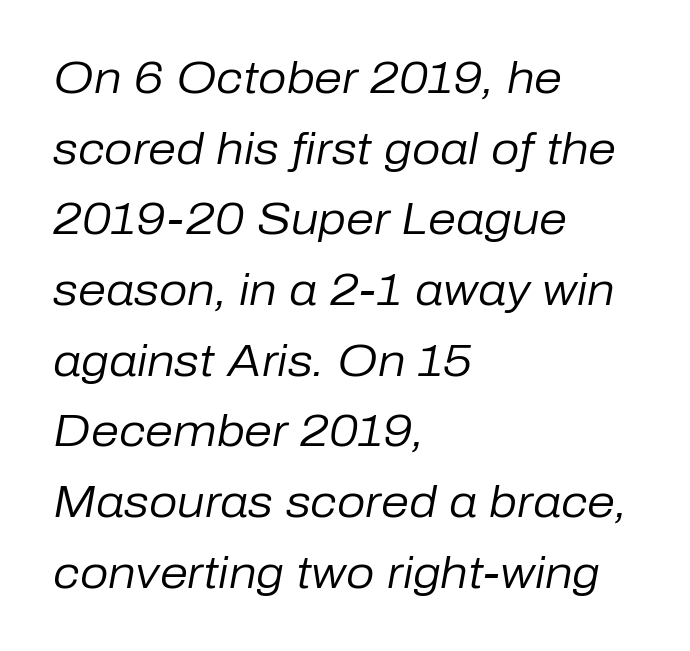
The image shows 45 px regular-weight type, italic (leaning right); set left-aligned, normal line spacing (1.57x), normal letter spacing, not underlined; low stroke contrast and a medium x-height.
